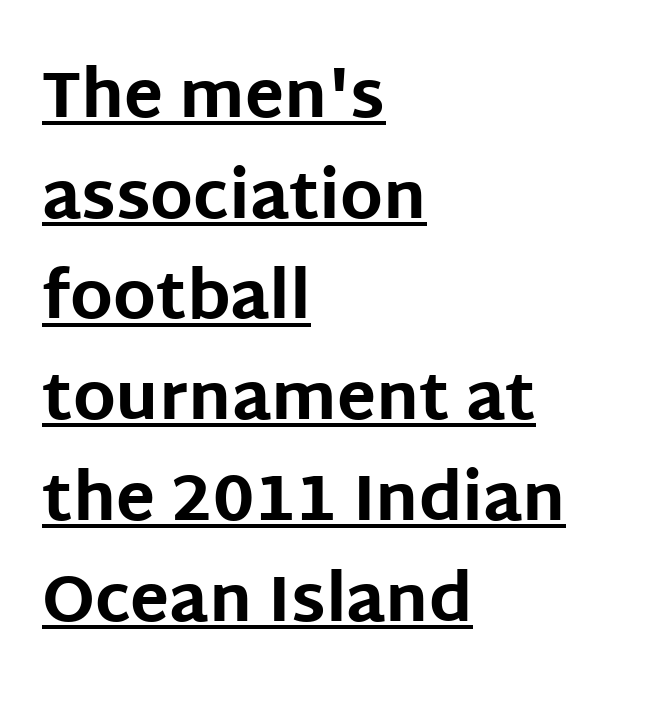
{"serif": "no", "italic": "no", "bold": "yes", "weight": "bold", "width": "normal", "stroke_contrast": "low", "x_height": "large", "monospaced": "no", "underline": "yes", "align": "left", "line_spacing": "normal", "line_spacing_ratio": 1.55, "letter_spacing": "normal", "letter_spacing_em": 0.0, "glyph_px": 65}
